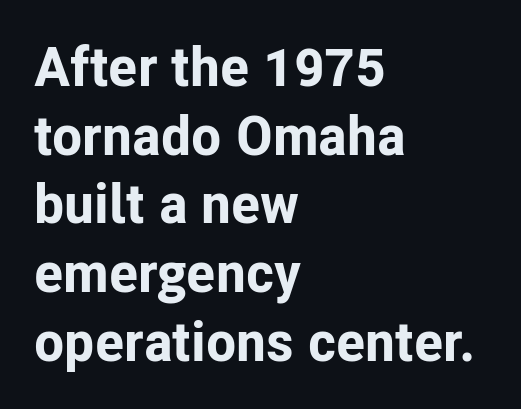
Style check: upright. You can tell from the bare stems that sans-serif type was used. Short and long lines alike share a common starting point at left. Line spacing here is normal. This sample uses plain, unmodified letter spacing.
